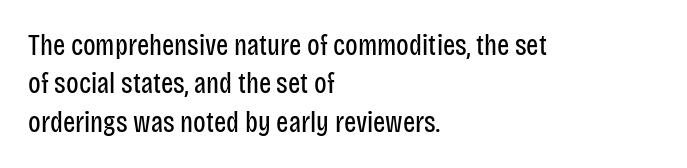
Honestly, the row spacing looks completely unremarkable. The passage shown is typed in a proportional face where columns would drift. The font's upright variant was chosen for this text. The characters are drawn with everyday or finer stroke widths.
